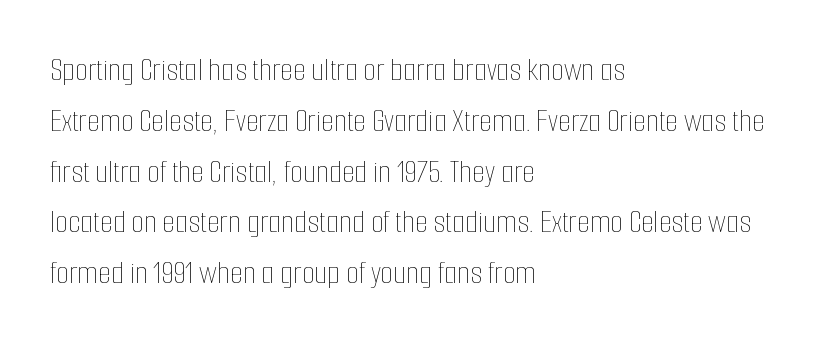
{"italic": "no", "bold": "no", "weight": "thin", "width": "condensed", "stroke_contrast": "low", "x_height": "medium", "monospaced": "no", "underline": "no", "align": "left", "line_spacing": "normal", "line_spacing_ratio": 1.54, "letter_spacing": "normal", "letter_spacing_em": 0.0, "glyph_px": 33}
